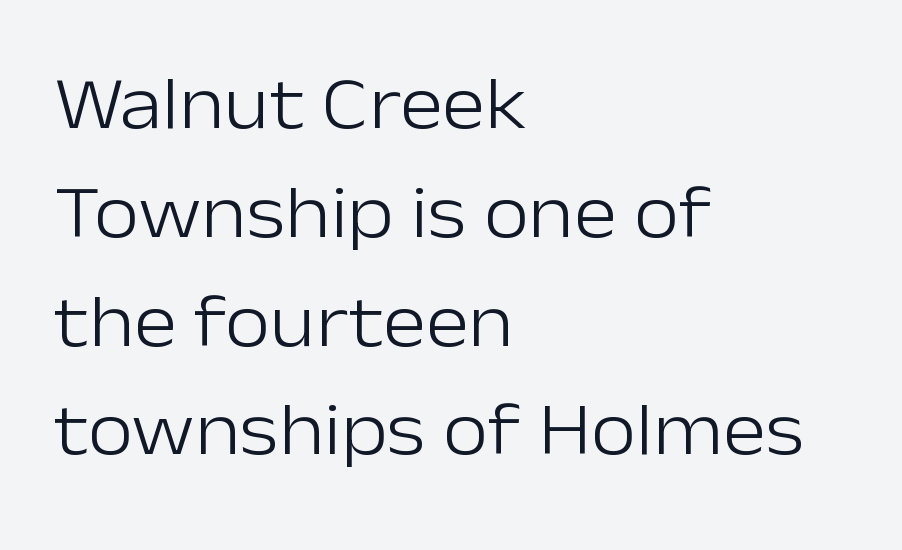
On a weight scale, this lands at 450 or below. Italic: no, the glyphs are upright roman. Lines of text with bare space underneath. If you measured baseline to baseline, you'd find a middling distance.
